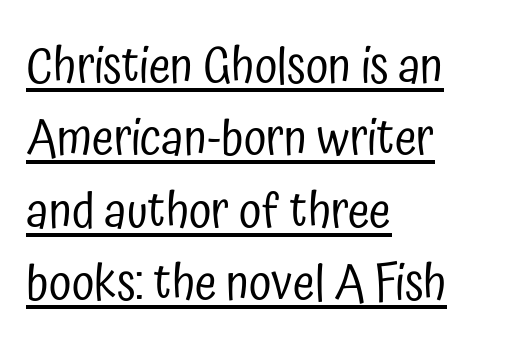
The image shows 50 px regular-weight, condensed sans-serif type, upright; set left-aligned, normal line spacing (1.45x), normal letter spacing, underlined; low stroke contrast and a medium x-height.
